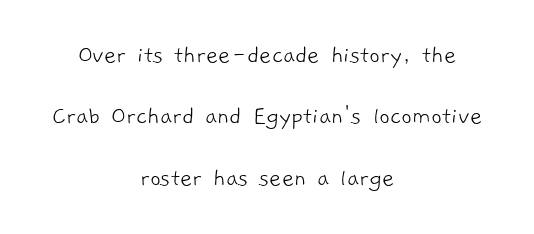
Q: Is the text bold? A: No.
Q: Is the text underlined? A: No.
Q: How is the paragraph aligned? A: Centered.
Q: Is the spacing between letters normal or unusually wide? A: Normal.
Q: Is the spacing between lines tight, normal or loose? A: Loose.
